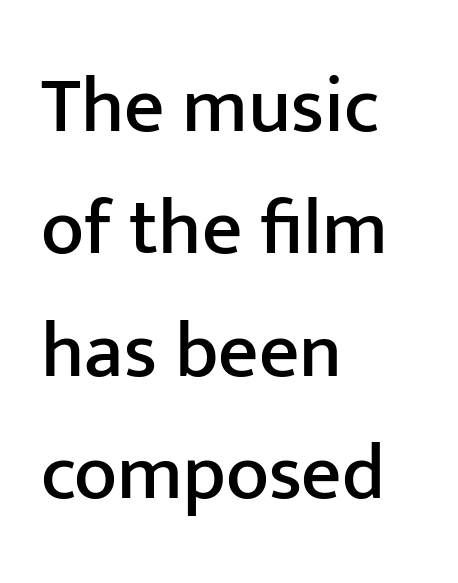
{"serif": "no", "italic": "no", "width": "normal", "stroke_contrast": "low", "x_height": "medium", "monospaced": "no", "underline": "no", "align": "left", "line_spacing": "normal", "line_spacing_ratio": 1.55, "letter_spacing": "normal", "letter_spacing_em": 0.0, "glyph_px": 79}
